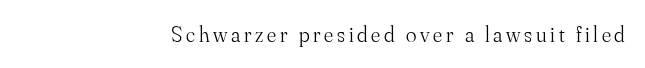
Q: Is the text bold? A: No.
Q: Is the text italic (slanted)? A: No, it is upright.
Q: Is the text underlined? A: No.
Q: How is the paragraph aligned? A: Right-aligned.
